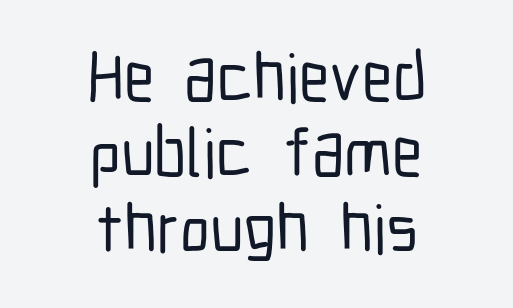
The image shows 68 px condensed sans-serif type, upright; set centered, tight line spacing (1.11x), normal letter spacing, not underlined; low stroke contrast and a medium x-height.
